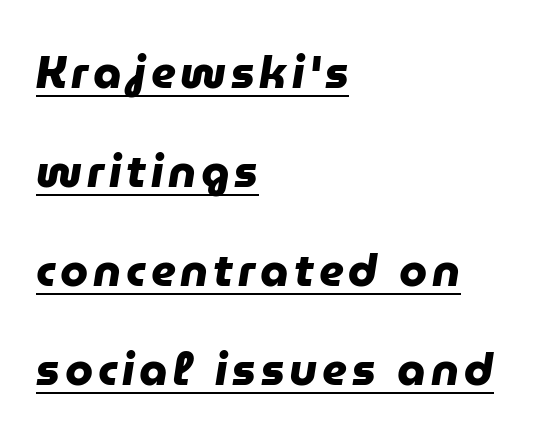
Note the varied advance widths — an 'i' is clearly narrower than an 'm'. Compared with typical paragraphs, the rows here are farther apart. Honestly, the underline is the first thing you notice here. If you drew a ruler down the left edge, every line would touch it.
